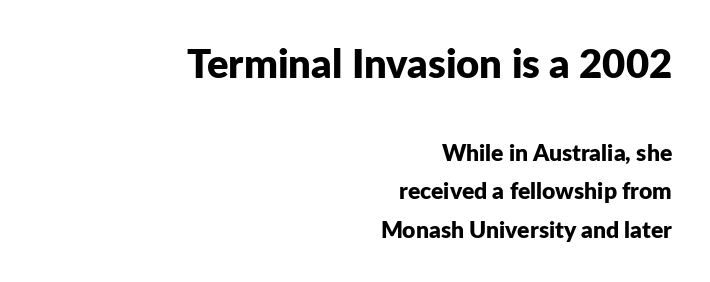
In terms of letterspacing, this is plain default setting. The specimen reads as upright at a glance. Horizontal alignment here is rightward, an uncommon choice for prose. Which of the two is more prominent by size? The first, at the top.
